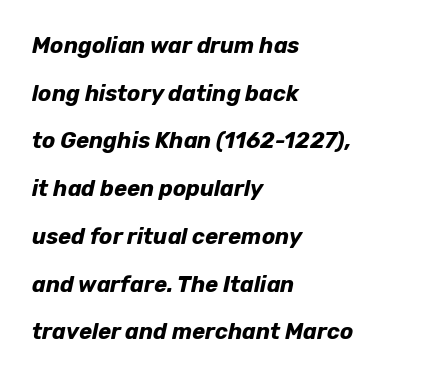
The passage shown stacks its lines with a broad gap. The passage is arranged the way most books set body copy — flush left. Check under the words: just untouched page. Honestly, the letter spacing is just normal — you wouldn't notice it. Italic? Definitely — the glyphs are oblique.
